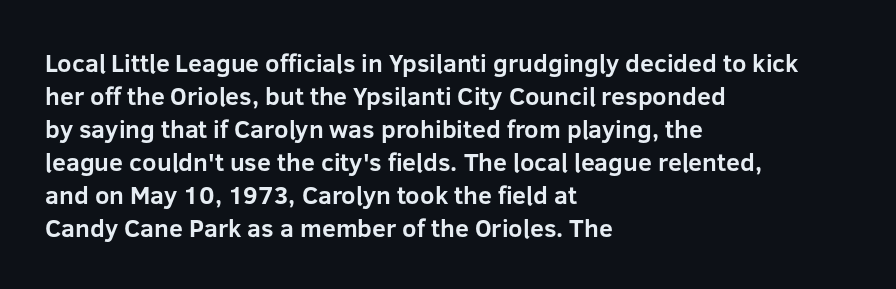
Q: Is the text bold? A: Yes.
Q: Is the text italic (slanted)? A: No, it is upright.
Q: Is the text underlined? A: No.
Q: How is the paragraph aligned? A: Left-aligned.
Q: Is the spacing between letters normal or unusually wide? A: Normal.
Q: Is the spacing between lines tight, normal or loose? A: Normal.
